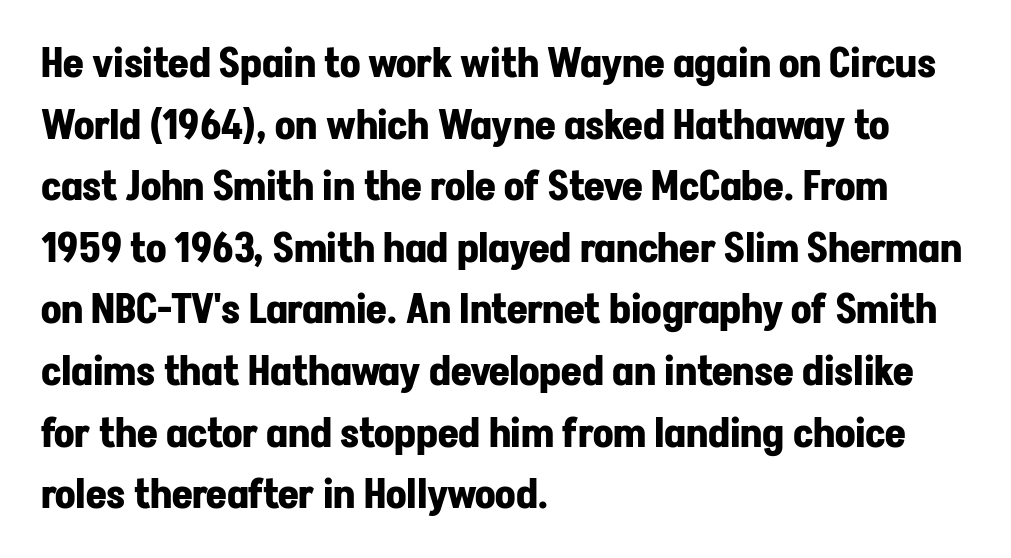
{"serif": "no", "italic": "no", "bold": "yes", "weight": "bold", "width": "normal", "stroke_contrast": "low", "x_height": "medium", "monospaced": "no", "underline": "no", "align": "left", "line_spacing": "normal", "line_spacing_ratio": 1.54, "letter_spacing": "normal", "letter_spacing_em": 0.0, "glyph_px": 40}
